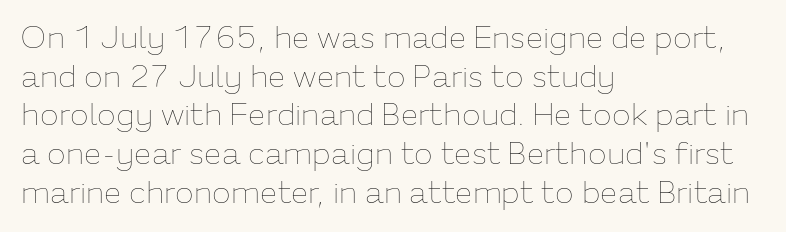
{"italic": "no", "bold": "no", "weight": "thin", "width": "normal", "stroke_contrast": "low", "x_height": "medium", "monospaced": "no", "underline": "no", "align": "left", "line_spacing": "normal", "line_spacing_ratio": 1.25, "letter_spacing": "normal", "letter_spacing_em": 0.0, "glyph_px": 31}
